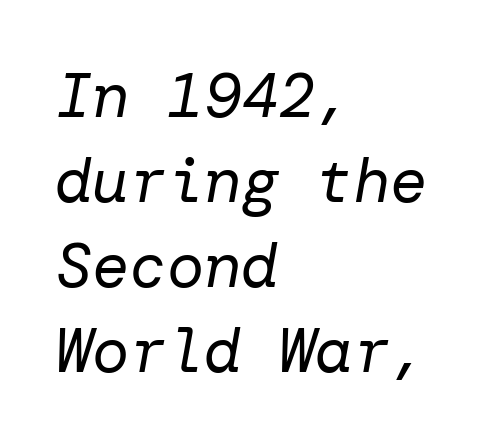
Typeset ragged right — the left edge is the straight one. Unbolded letterforms with no extra heft. A clean baseline with only descenders dipping below it. Tracking here is standard; glyphs follow each other at the usual distance. Posture: slanted. What's the leading like? Ordinary, nothing unusual.
